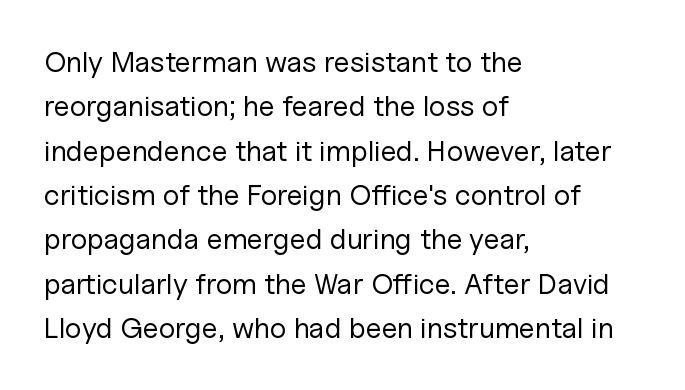
Q: Is the text bold? A: No.
Q: Is the text italic (slanted)? A: No, it is upright.
Q: Is the typeface a serif or a sans-serif typeface? A: Sans-serif.
Q: Is the text underlined? A: No.
Q: How is the paragraph aligned? A: Left-aligned.
Q: Is the spacing between letters normal or unusually wide? A: Normal.
Q: Is the spacing between lines tight, normal or loose? A: Normal.
Q: Width (condensed, normal, or wide)? A: Normal.
Q: Stroke contrast? A: Low.
Q: x-height? A: Medium.
Q: Monospaced? A: No.
